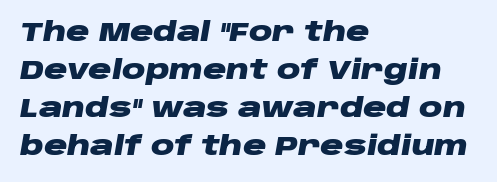
{"italic": "yes", "lean": "right", "slant_degrees": 10, "bold": "yes", "underline": "no", "align": "left", "line_spacing": "normal", "line_spacing_ratio": 1.46, "letter_spacing": "normal", "letter_spacing_em": 0.0, "glyph_px": 26}
